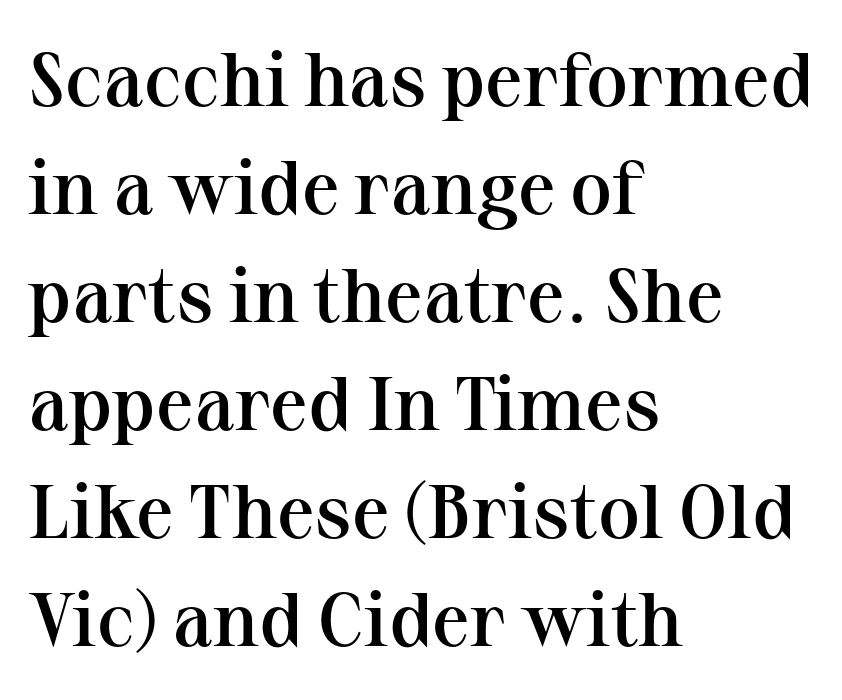
The image shows 76 px semibold serif type, upright; set left-aligned, normal line spacing (1.42x), normal letter spacing, not underlined; medium stroke contrast and a medium x-height.
